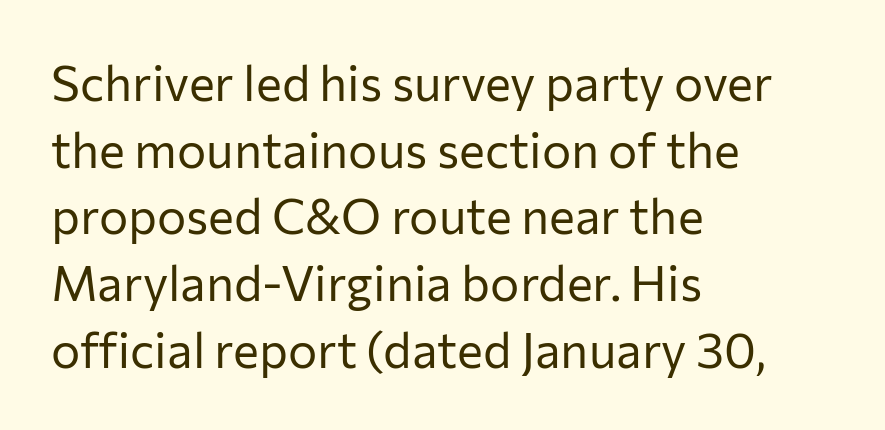
Q: Is the text bold? A: No.
Q: Is the text italic (slanted)? A: No, it is upright.
Q: Is the typeface a serif or a sans-serif typeface? A: Sans-serif.
Q: Is the text underlined? A: No.
Q: How is the paragraph aligned? A: Left-aligned.
Q: Is the spacing between letters normal or unusually wide? A: Normal.
Q: Is the spacing between lines tight, normal or loose? A: Normal.
Q: Width (condensed, normal, or wide)? A: Normal.
Q: Stroke contrast? A: Low.
Q: x-height? A: Medium.
Q: Monospaced? A: No.
